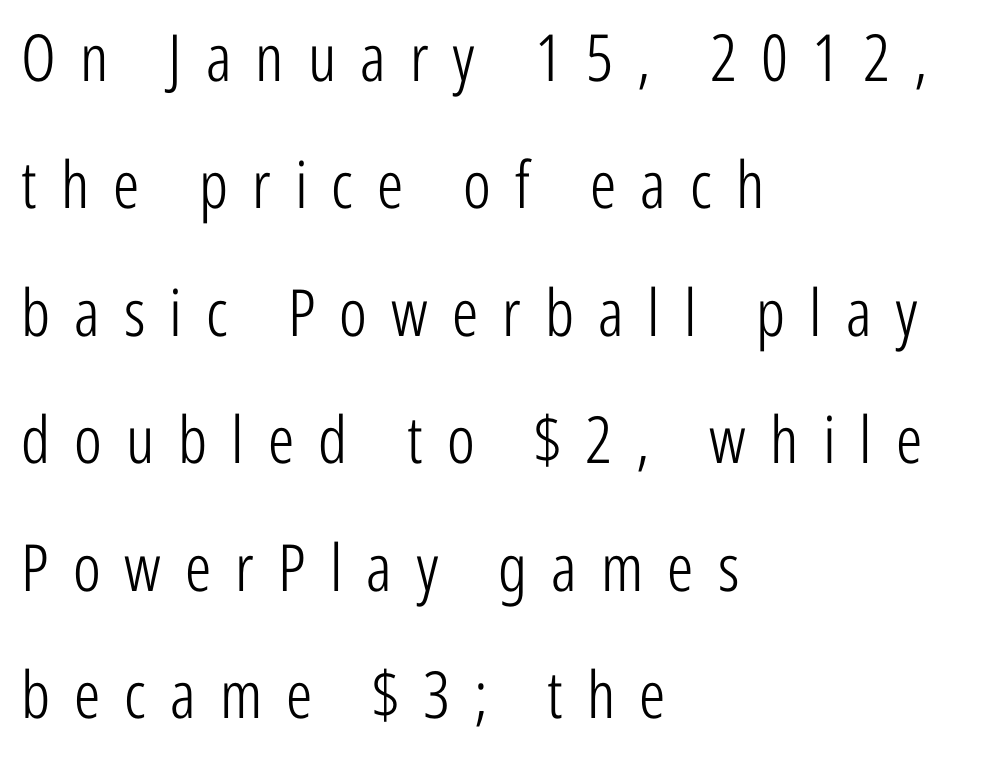
{"serif": "no", "italic": "no", "bold": "no", "weight": "light", "width": "condensed", "stroke_contrast": "low", "x_height": "medium", "monospaced": "no", "underline": "no", "align": "left", "line_spacing": "loose", "line_spacing_ratio": 1.96, "letter_spacing": "wide", "letter_spacing_em": 0.37, "glyph_px": 65}
